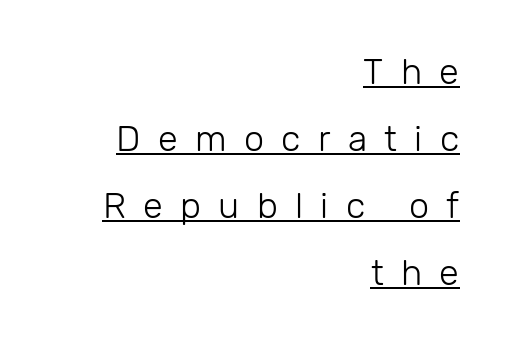
Every character sits straight up, as roman type does. Has an underline been added? It has. Type style note: lacks serifs. These lines are rendered in a variable-pitch font. Each stroke keeps to a modest, everyday thickness or less.
